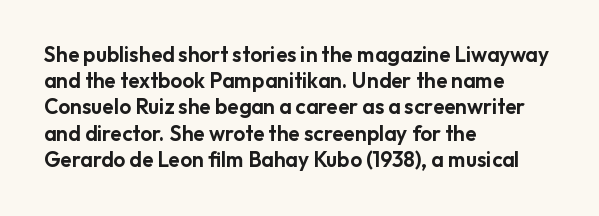
{"italic": "no", "underline": "no", "align": "left", "line_spacing": "normal", "line_spacing_ratio": 1.25, "letter_spacing": "normal", "letter_spacing_em": 0.0, "glyph_px": 21}
